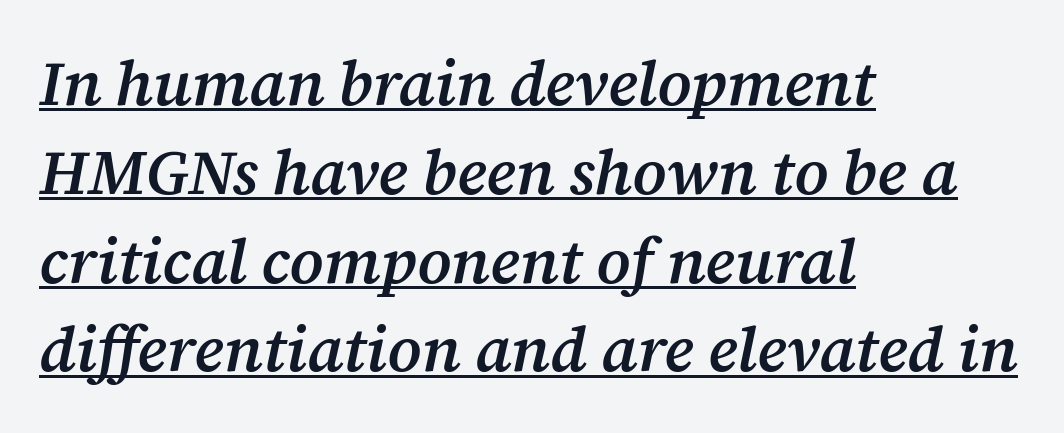
How are the letters spaced? Ordinarily, with no added tracking. Are there feet on the stems? There are — it's a serif. Slant detected: the letters are inclined. The passage shown is typed in a proportional face where columns would drift. Caption: lettering with a line underneath. Compared with typical paragraphs, the rows here are spaced about the same.
